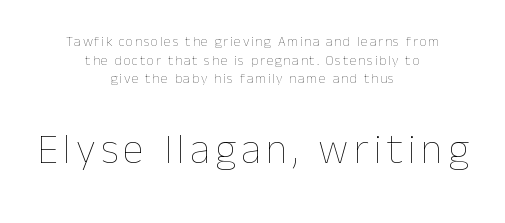
Check the space under the baseline: it is left empty. The compositor balanced each line on the midline. This sample uses an upright cut, with every glyph sitting square on the baseline. Which chunk is bigger? The second one — the bottom block dwarfs the top. If you measured baseline to baseline, you'd find a middling distance. A typesetter would call this proportional, since set widths differ per character.
